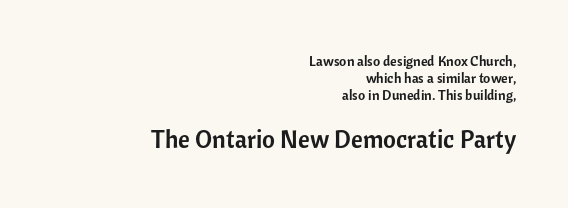
{"italic": "no", "underline": "no", "align": "right", "line_spacing_ratio": 1.22, "letter_spacing": "normal", "letter_spacing_em": 0.0, "larger_block": "second", "size_ratio": 1.79, "glyph_px": 25}
